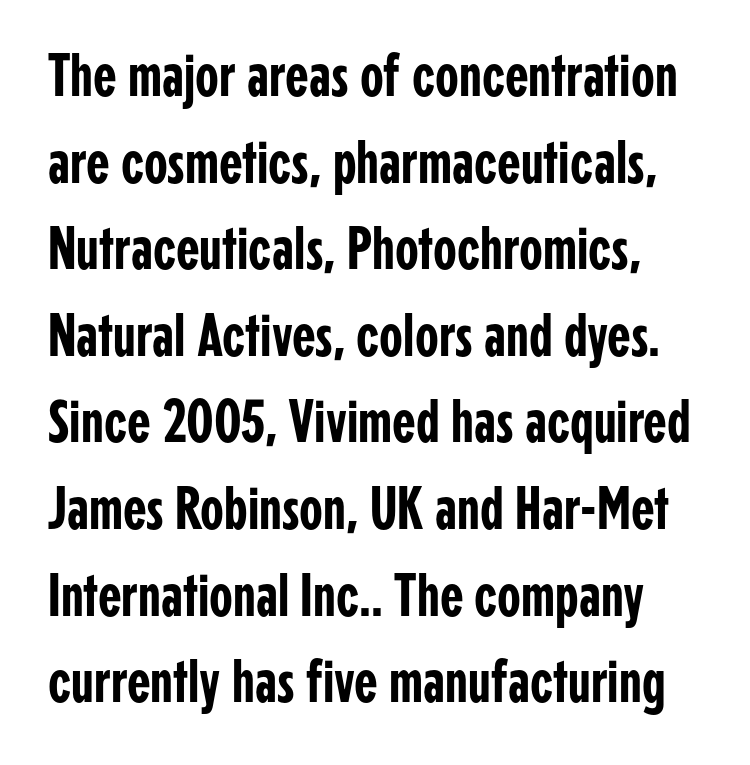
{"serif": "no", "italic": "no", "width": "condensed", "stroke_contrast": "low", "x_height": "medium", "monospaced": "no", "underline": "no", "line_spacing": "normal", "line_spacing_ratio": 1.42, "letter_spacing": "normal", "letter_spacing_em": 0.0, "glyph_px": 61}
